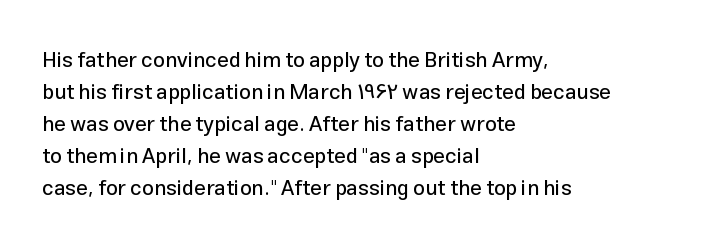
Spacing between characters is what you'd get straight out of the box. This sample is left-justified, so line endings fall wherever the words run out. Has an underline been added? It has not. Evenly set lines give the paragraph a standard silhouette. You can tell it's not italic because the verticals are truly vertical.
